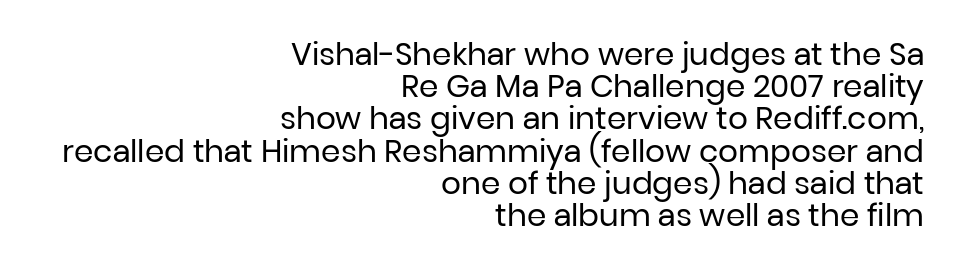
{"serif": "no", "italic": "no", "bold": "no", "weight": "regular", "width": "normal", "stroke_contrast": "low", "x_height": "medium", "monospaced": "no", "underline": "no", "align": "right", "line_spacing": "tight", "line_spacing_ratio": 1.04, "letter_spacing": "normal", "letter_spacing_em": 0.0, "glyph_px": 31}
